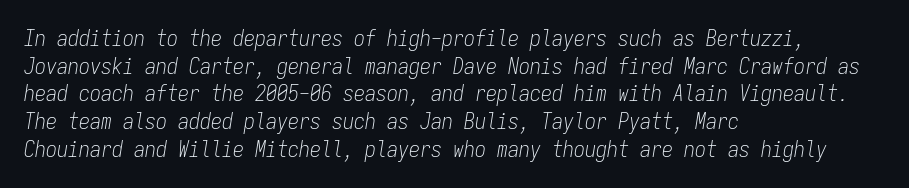
This sample keeps an unexceptional amount of space between lines. The lines are quadded left. Weight class: somewhere from thin through regular. The letterforms sit shoulder to shoulder at normal distance. A bare baseline throughout the passage. Looking at the ascenders, they clearly lean.
